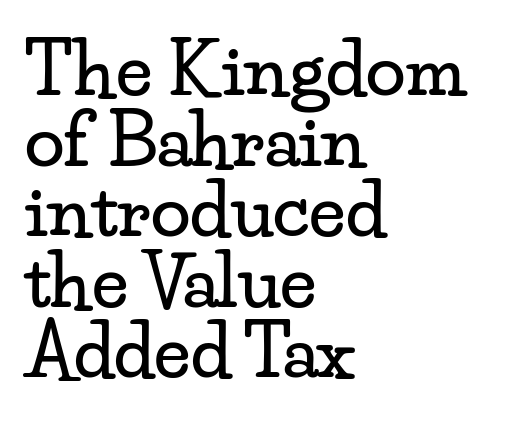
The image shows 72 px wide serif type, upright; set left-aligned, tight line spacing (0.98x), normal letter spacing, not underlined; low stroke contrast and a small x-height.
